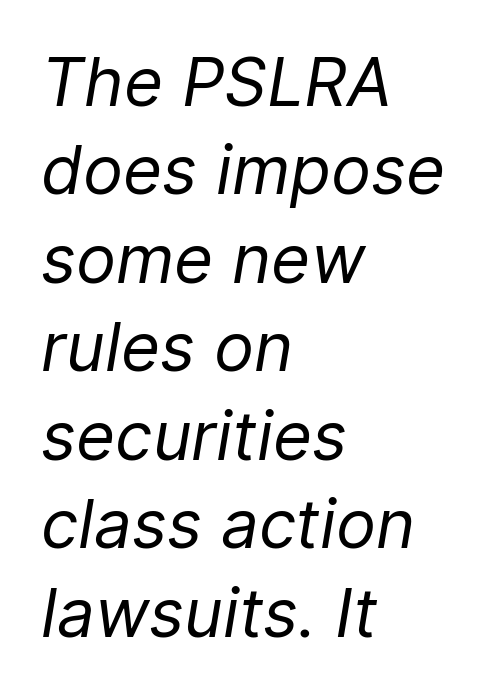
{"italic": "yes", "lean": "right", "slant_degrees": 9, "bold": "no", "weight": "regular", "width": "normal", "stroke_contrast": "low", "x_height": "medium", "monospaced": "no", "underline": "no", "align": "left", "line_spacing": "normal", "line_spacing_ratio": 1.32, "letter_spacing": "normal", "letter_spacing_em": 0.0, "glyph_px": 67}
